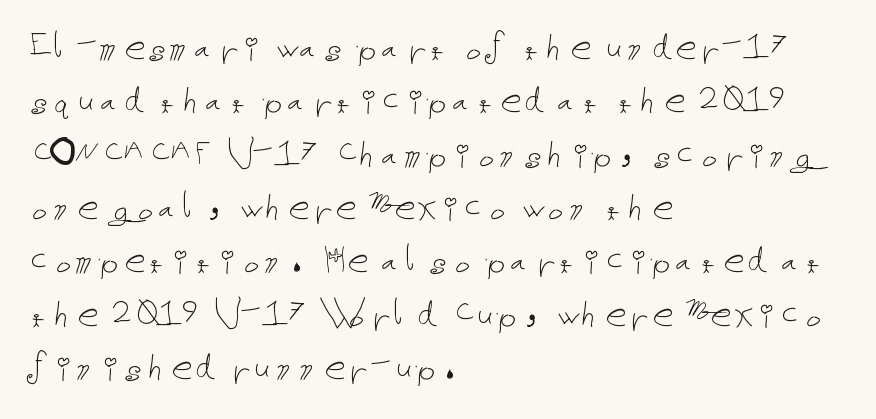
The image shows 42 px thin type, upright; set left-aligned, normal line spacing (1.27x), normal letter spacing, not underlined; low stroke contrast and a medium x-height.
